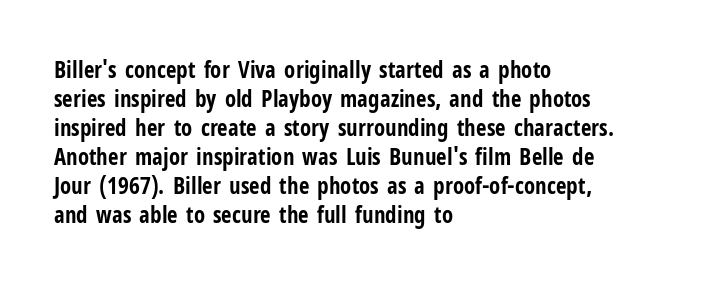
Q: Is the text bold? A: Yes.
Q: Is the text italic (slanted)? A: No, it is upright.
Q: Is the text underlined? A: No.
Q: How is the paragraph aligned? A: Left-aligned.
Q: Is the spacing between letters normal or unusually wide? A: Normal.
Q: Is the spacing between lines tight, normal or loose? A: Normal.
